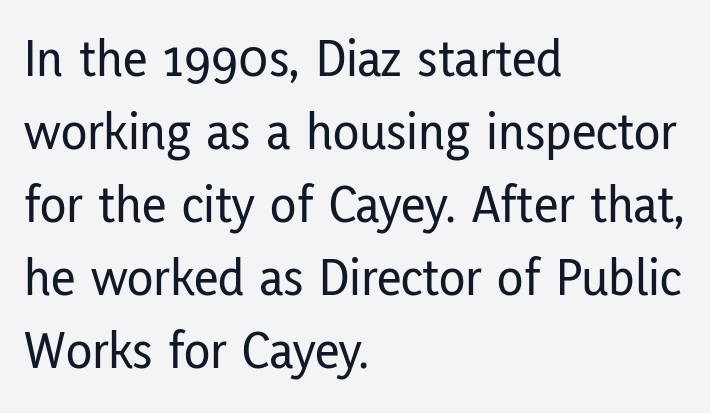
Q: Is the text italic (slanted)? A: No, it is upright.
Q: Is the typeface a serif or a sans-serif typeface? A: Sans-serif.
Q: Is the text underlined? A: No.
Q: How is the paragraph aligned? A: Left-aligned.
Q: Is the spacing between letters normal or unusually wide? A: Normal.
Q: Is the spacing between lines tight, normal or loose? A: Normal.
Q: Width (condensed, normal, or wide)? A: Condensed.
Q: Stroke contrast? A: Low.
Q: x-height? A: Medium.
Q: Monospaced? A: No.
